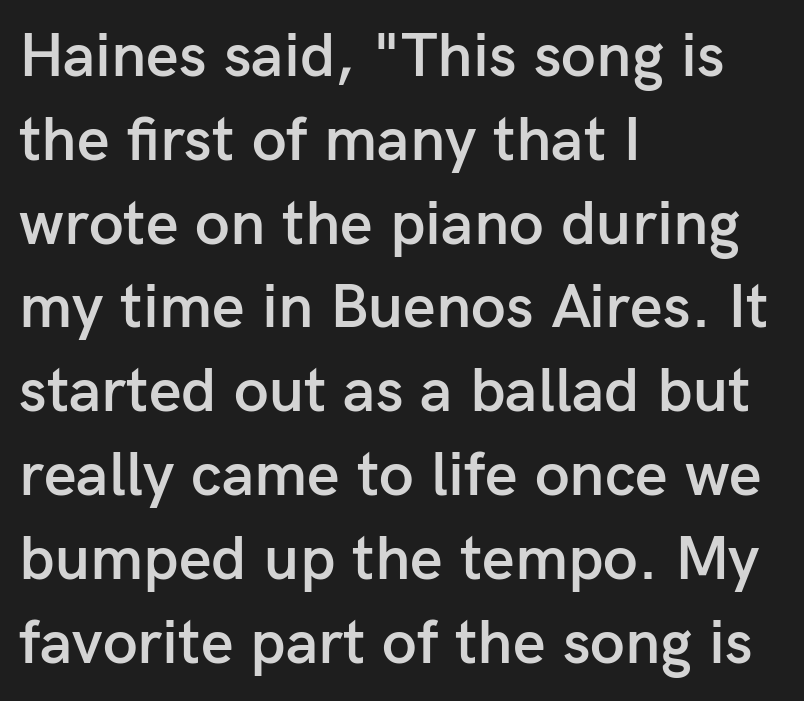
This sample uses an upright cut, with every glyph sitting square on the baseline. The passage shown is semibold, sitting just below true bold. Plain, unruled lines of type. Layout note: lines flush left. Varying glyph widths throughout — classic text-font behaviour.
